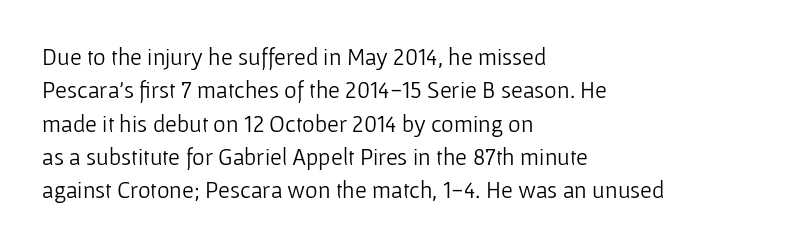
The letterforms sit at book weight or below. Posture: straight, roman, zero tilt. Tracking value appears to be zero — textbook default spacing. The passage shown stacks its lines at a standard gap. Is the block centered? No — it sits flush against the left margin. The foot of each line stays bare and open.
